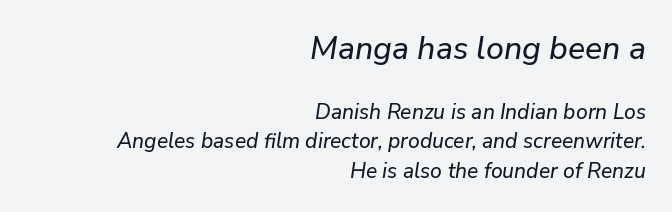
The image shows 32 px text type, italic (leaning right); set right-aligned, normal line spacing (1.41x), normal letter spacing, not underlined; the first (top) block is 1.52x larger; low stroke contrast and a medium x-height.
